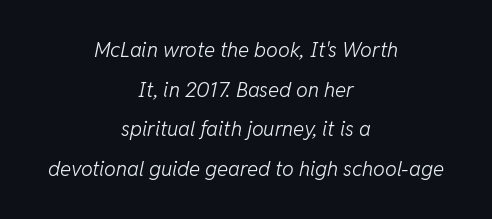
{"italic": "yes", "lean": "right", "slant_degrees": 11, "bold": "no", "underline": "no", "align": "center", "line_spacing_ratio": 1.89, "letter_spacing": "normal", "letter_spacing_em": 0.0, "glyph_px": 21}
